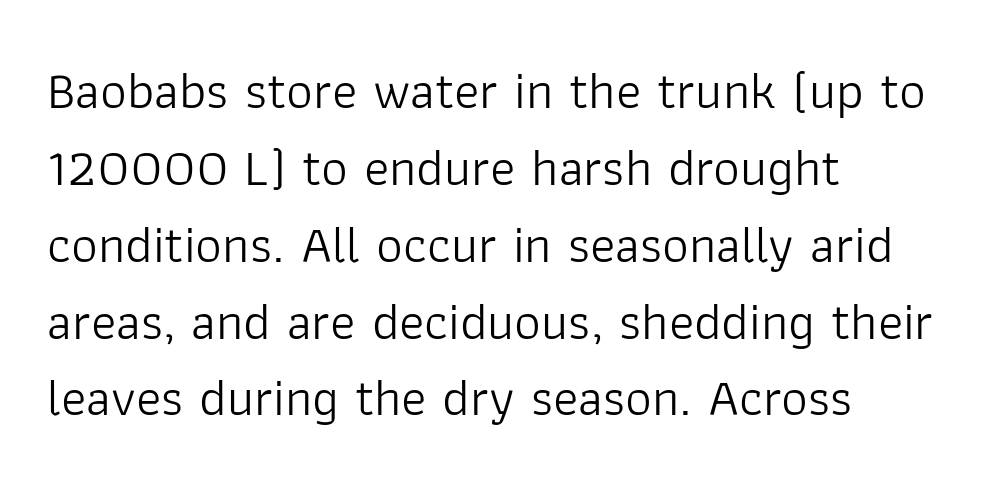
The image shows 53 px light sans-serif type, upright; set left-aligned, normal line spacing (1.45x), normal letter spacing, not underlined; low stroke contrast and a medium x-height.
